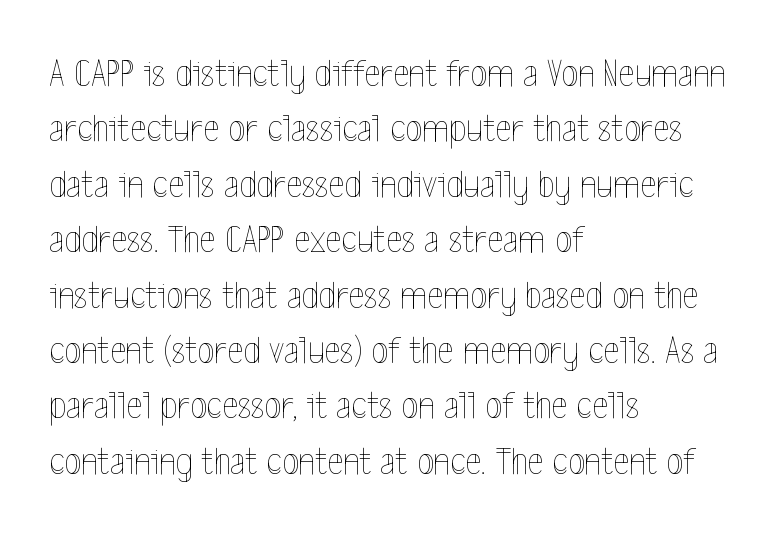
The glyphs are unaccompanied by any horizontal stroke below them. Rows of type keep a routine distance in the vertical direction. Compared with a typical body face, this is equally light or lighter still. The paragraph shown leans on its left margin. Characters remain perfectly vertical along every line. Characters follow at the spacing the type designer built in.
